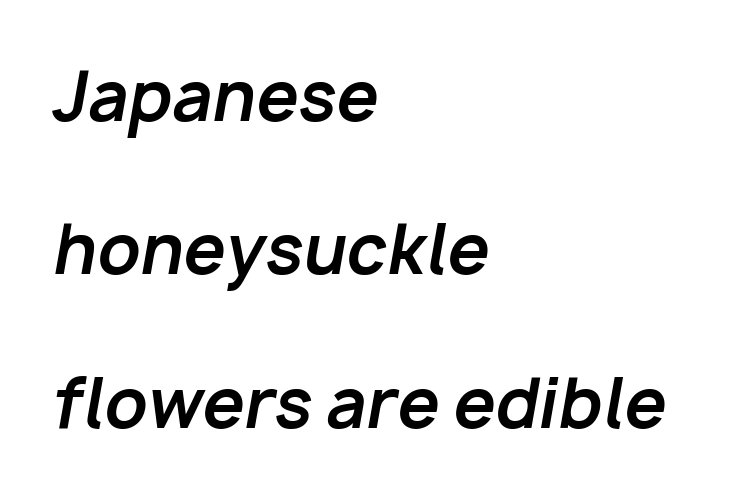
The image shows 67 px bold type, italic (leaning right); set left-aligned, loose line spacing (2.29x), normal letter spacing, not underlined; low stroke contrast and a medium x-height.
